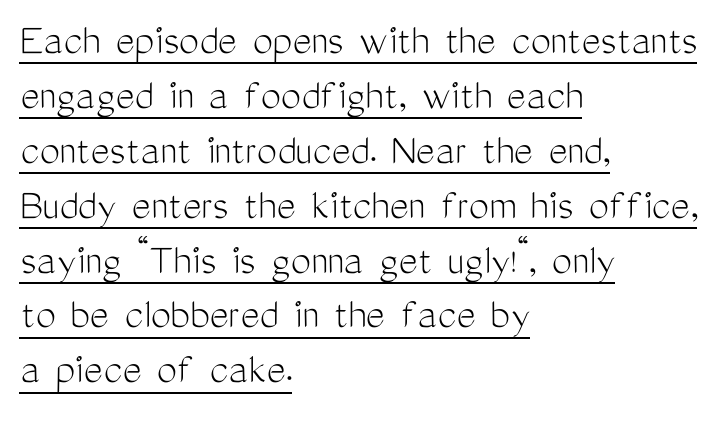
Is this a heavy cut? Hardly; it is regular or lighter. The compositor pushed each line to the left boundary. Spacing verdict: proportional, widths tailored to each character. Stroke terminals: plain, sans-serif. It's the straight-up-and-down kind of type. The rendering keeps characters at their native spacing.
